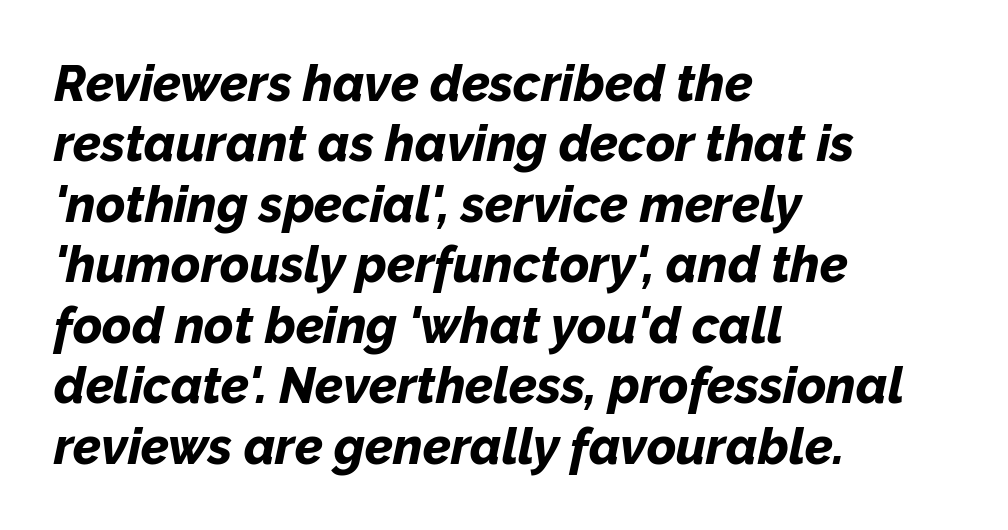
{"italic": "yes", "lean": "right", "slant_degrees": 12, "bold": "yes", "weight": "bold", "width": "normal", "stroke_contrast": "low", "x_height": "medium", "monospaced": "no", "underline": "no", "align": "left", "line_spacing_ratio": 1.21, "letter_spacing": "normal", "letter_spacing_em": 0.0, "glyph_px": 50}
